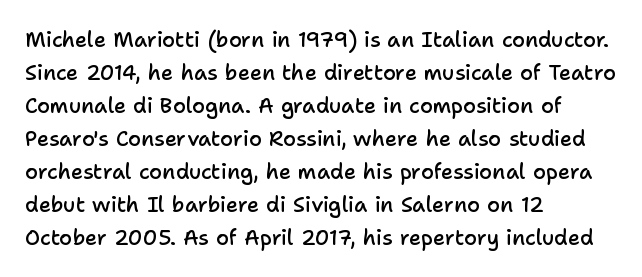
Q: Is the text bold? A: Semi-bold.
Q: Is the text italic (slanted)? A: No, it is upright.
Q: Is the text underlined? A: No.
Q: How is the paragraph aligned? A: Left-aligned.
Q: Is the spacing between letters normal or unusually wide? A: Normal.
Q: Is the spacing between lines tight, normal or loose? A: Normal.
